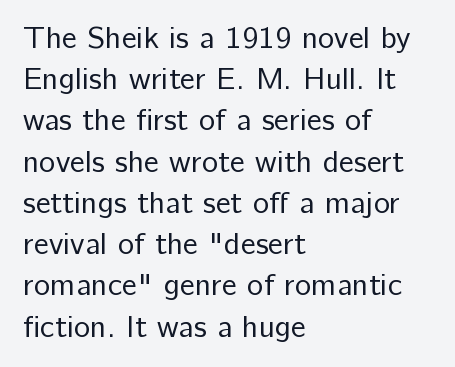
{"serif": "no", "italic": "no", "bold": "no", "weight": "regular", "width": "normal", "stroke_contrast": "low", "x_height": "medium", "monospaced": "no", "underline": "no", "align": "left", "line_spacing": "normal", "line_spacing_ratio": 1.33, "letter_spacing": "normal", "letter_spacing_em": 0.0, "glyph_px": 31}
